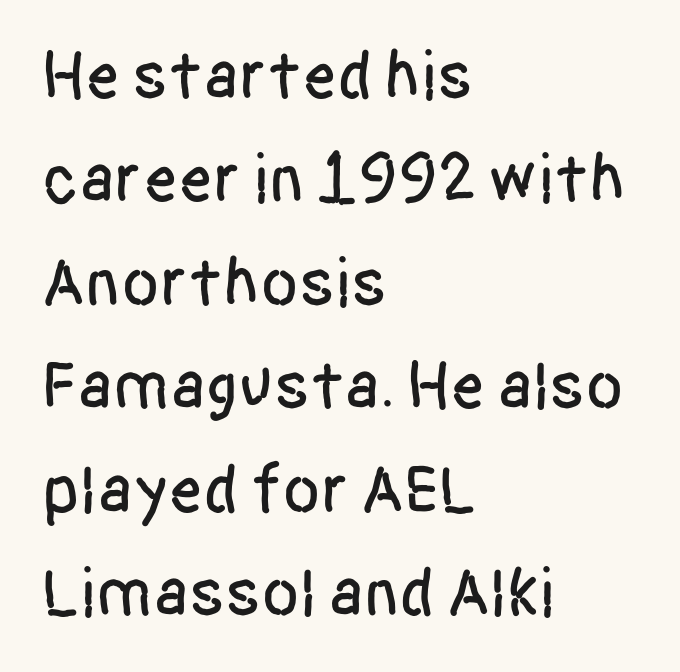
The image shows 69 px condensed sans-serif type, upright; set left-aligned, normal line spacing (1.5x), normal letter spacing, not underlined; low stroke contrast and a large x-height.
